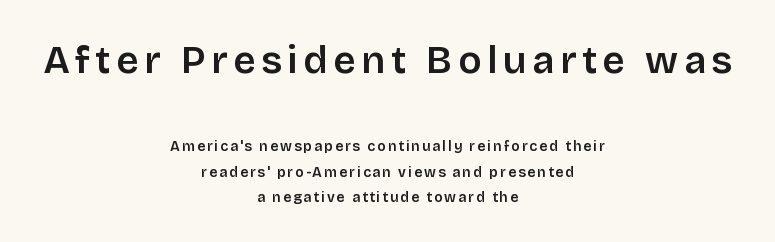
Q: Is the text bold? A: Semi-bold.
Q: Is the text italic (slanted)? A: No, it is upright.
Q: Is the typeface a serif or a sans-serif typeface? A: Sans-serif.
Q: Is the text underlined? A: No.
Q: How is the paragraph aligned? A: Centered.
Q: Which block of text is set in a larger size, the first (top) or the second (bottom)? A: The first (top) one.
Q: Width (condensed, normal, or wide)? A: Normal.
Q: Stroke contrast? A: Low.
Q: x-height? A: Large.
Q: Monospaced? A: No.
